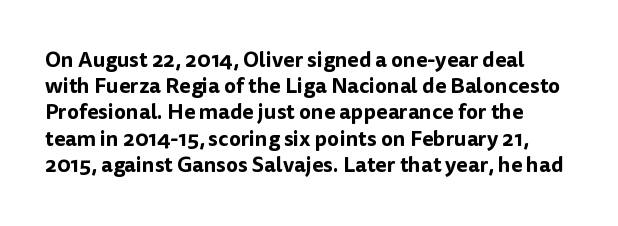
The image shows 21 px text type, upright; set normal line spacing (1.25x), normal letter spacing, not underlined.
